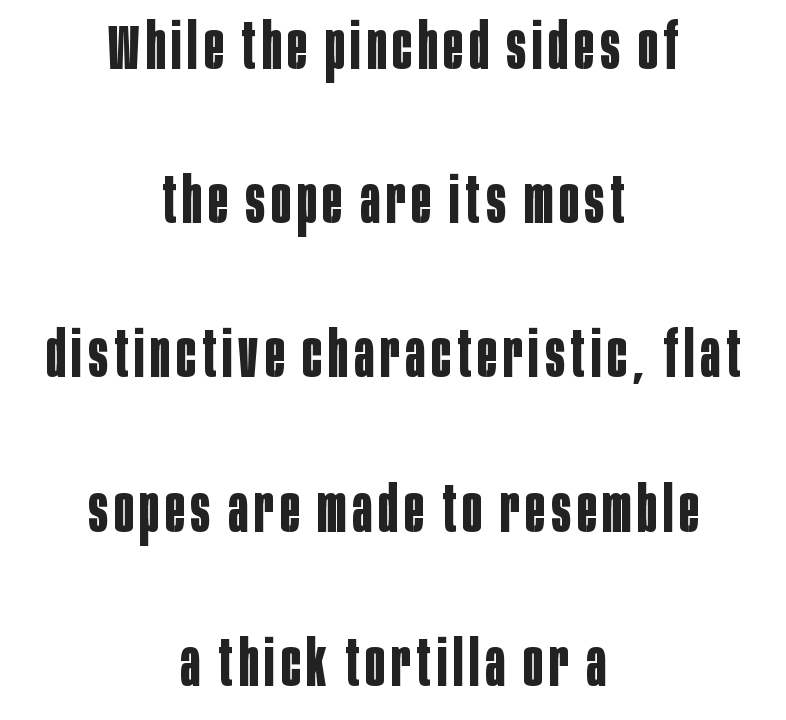
The image shows 64 px bold, condensed sans-serif type, upright; set centered, loose line spacing (2.41x), not underlined; low stroke contrast and a large x-height.
